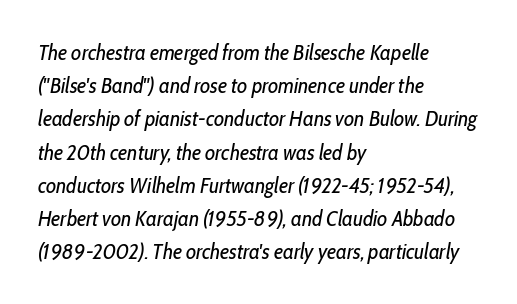
Q: Is the text bold? A: No.
Q: Is the text italic (slanted)? A: Yes, it leans right by about 10 degrees.
Q: Is the text underlined? A: No.
Q: How is the paragraph aligned? A: Left-aligned.
Q: Is the spacing between letters normal or unusually wide? A: Normal.
Q: Is the spacing between lines tight, normal or loose? A: Normal.
